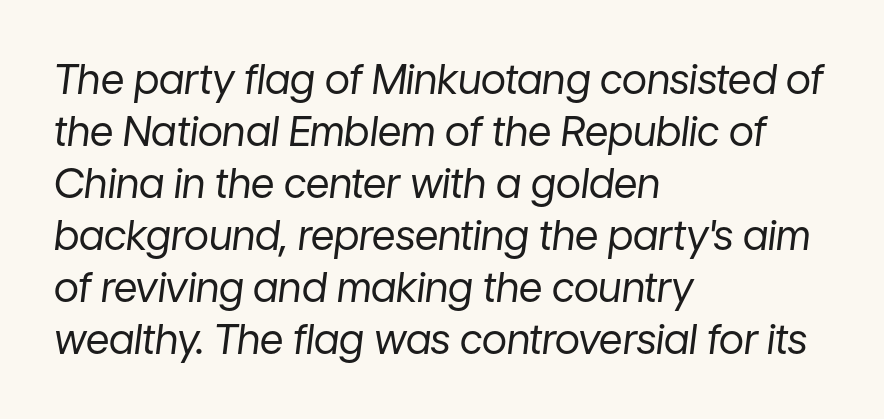
No extra ink here — the face is not bold. There is no visible air inserted between adjacent glyphs. Type without underlining. Normally led — the rows are evenly, conventionally spaced.
